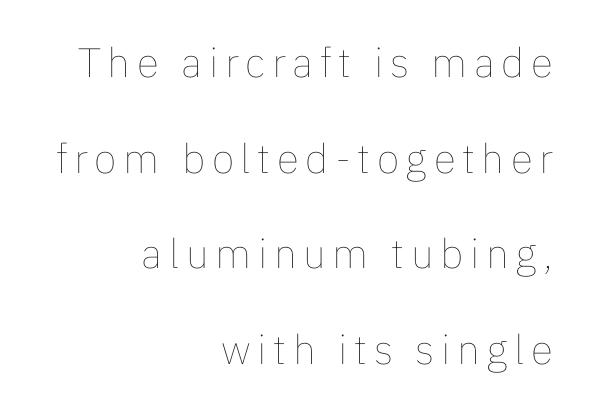
The image shows 41 px thin type, upright; set right-aligned, loose line spacing (2.33x), not underlined; low stroke contrast and a medium x-height.
